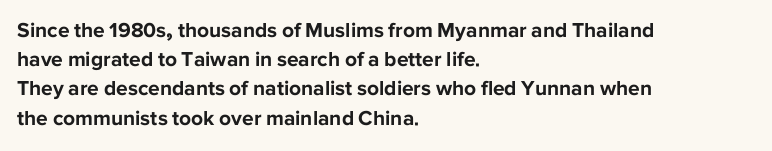
Q: Is the text bold? A: Yes.
Q: Is the text italic (slanted)? A: No, it is upright.
Q: Is the text underlined? A: No.
Q: How is the paragraph aligned? A: Left-aligned.
Q: Is the spacing between letters normal or unusually wide? A: Normal.
Q: Is the spacing between lines tight, normal or loose? A: Normal.
